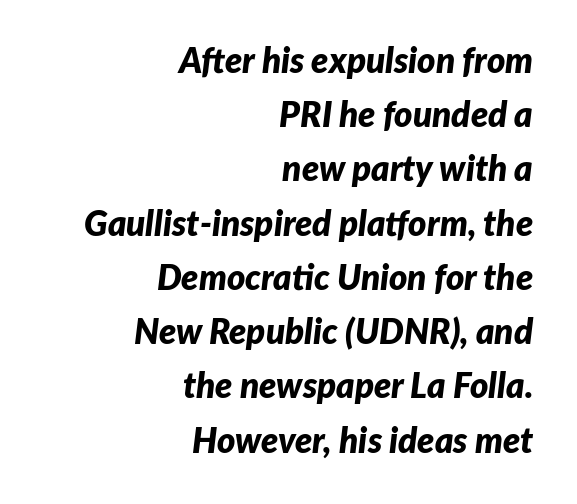
Q: Is the text bold? A: Yes.
Q: Is the text italic (slanted)? A: Yes, it leans right by about 7 degrees.
Q: Is the text underlined? A: No.
Q: How is the paragraph aligned? A: Right-aligned.
Q: Is the spacing between letters normal or unusually wide? A: Normal.
Q: Is the spacing between lines tight, normal or loose? A: Normal.
Q: Width (condensed, normal, or wide)? A: Normal.
Q: Stroke contrast? A: Low.
Q: x-height? A: Medium.
Q: Monospaced? A: No.
